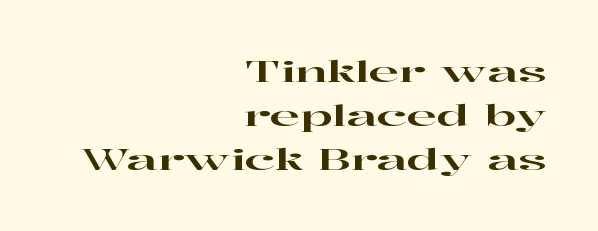
The image shows 28 px wide serif type, upright; set right-aligned, normal line spacing (1.57x), normal letter spacing, not underlined; high stroke contrast and a medium x-height.
